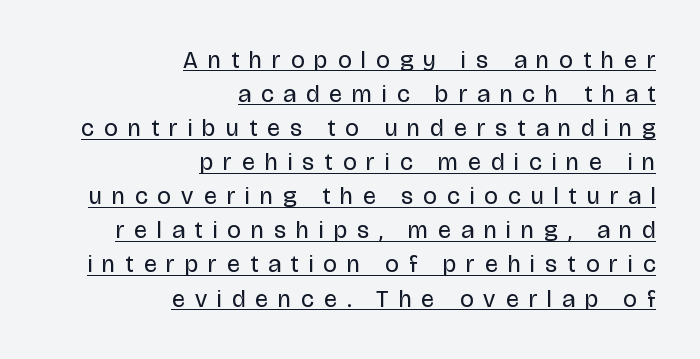
{"italic": "no", "bold": "no", "underline": "yes", "align": "right", "line_spacing": "normal", "line_spacing_ratio": 1.42, "letter_spacing": "wide", "letter_spacing_em": 0.43, "glyph_px": 24}
